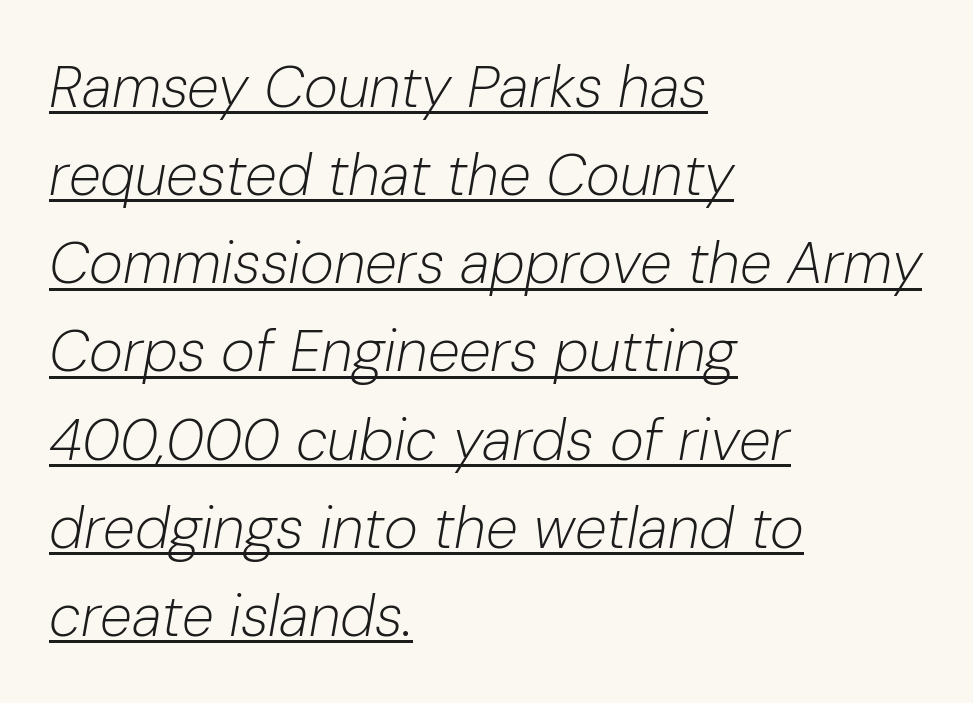
{"italic": "yes", "lean": "right", "slant_degrees": 10, "bold": "no", "weight": "light", "width": "normal", "stroke_contrast": "low", "x_height": "medium", "monospaced": "no", "underline": "yes", "align": "left", "line_spacing": "normal", "line_spacing_ratio": 1.52, "letter_spacing": "normal", "letter_spacing_em": 0.0, "glyph_px": 58}
